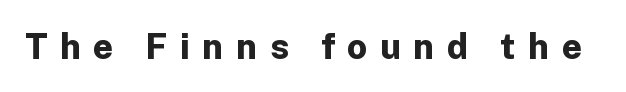
The rendering uses natural spacing where letterforms have individual widths. Caption: expanded tracking, letters set apart. Glance below the letters and you will spot only blank space. Plenty of ink on the page — the face is bold.
